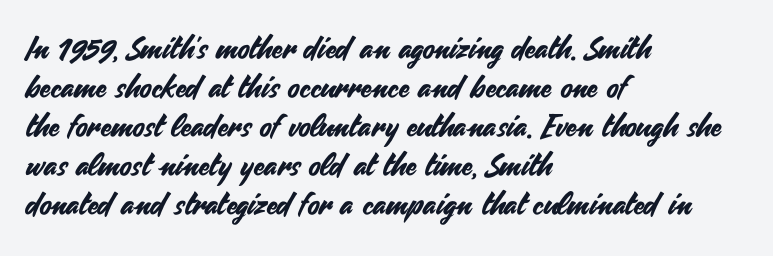
Q: Is the text italic (slanted)? A: Yes.
Q: Is the typeface a serif or a sans-serif typeface? A: Sans-serif.
Q: Is the text underlined? A: No.
Q: How is the paragraph aligned? A: Left-aligned.
Q: Is the spacing between letters normal or unusually wide? A: Normal.
Q: Is the spacing between lines tight, normal or loose? A: Normal.
Q: Width (condensed, normal, or wide)? A: Normal.
Q: Stroke contrast? A: Medium.
Q: x-height? A: Small.
Q: Monospaced? A: No.
